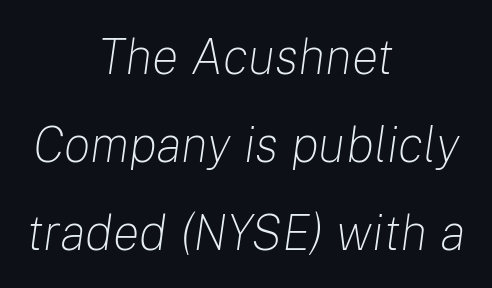
The weight tops out at a normal text grade. Do the characters align in a grid? No, the font is proportional. This sample uses an oblique cut, with every glyph tilted off the vertical. The setting favours the middle, as headings and verse often do.
